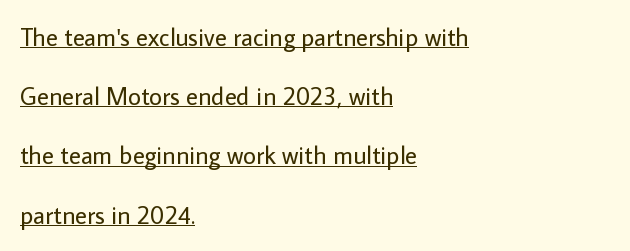
{"italic": "no", "bold": "no", "underline": "yes", "align": "left", "line_spacing": "loose", "line_spacing_ratio": 2.37, "letter_spacing": "normal", "letter_spacing_em": 0.0, "glyph_px": 25}
